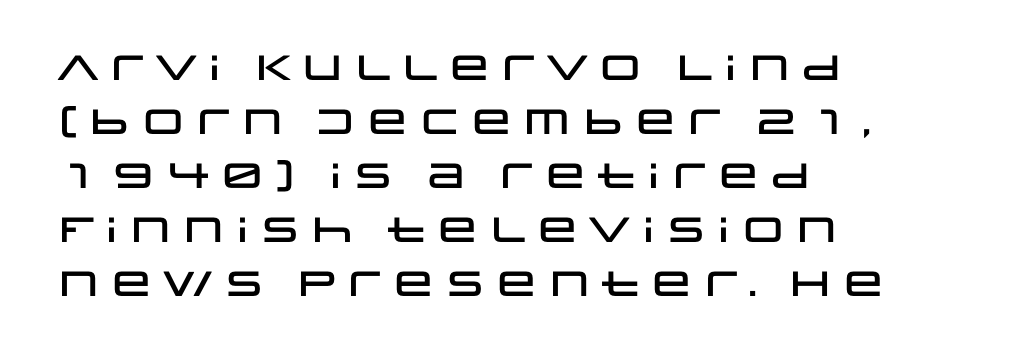
Tracking value appears to be zero — textbook default spacing. This sample uses a sans-serif face. Rendered with straight, roman letterforms. Successive baselines arrive at the customary interval.
